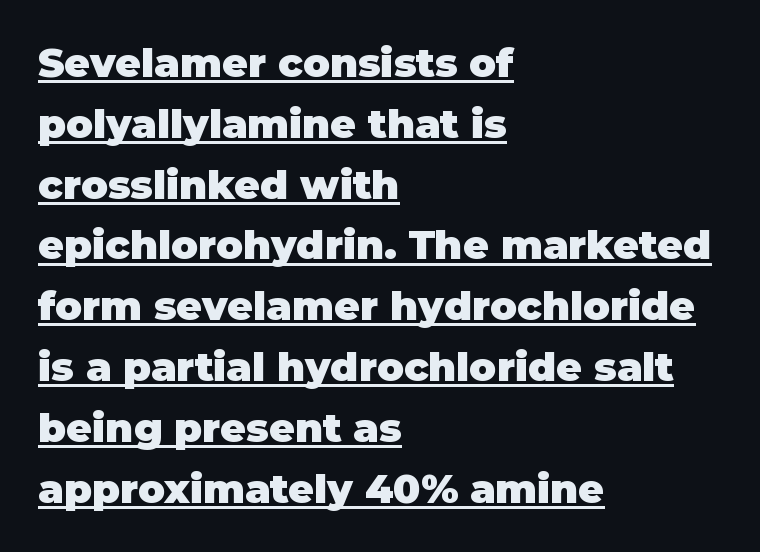
Thick stems and heavy bowls — unmistakably bold. Honestly, the underline is the first thing you notice here. In terms of leading, this rendering sits right in the middle. Unlike a traditional serif, this face leaves its strokes unadorned. Glyph-to-glyph distance matches everyday printed text.
